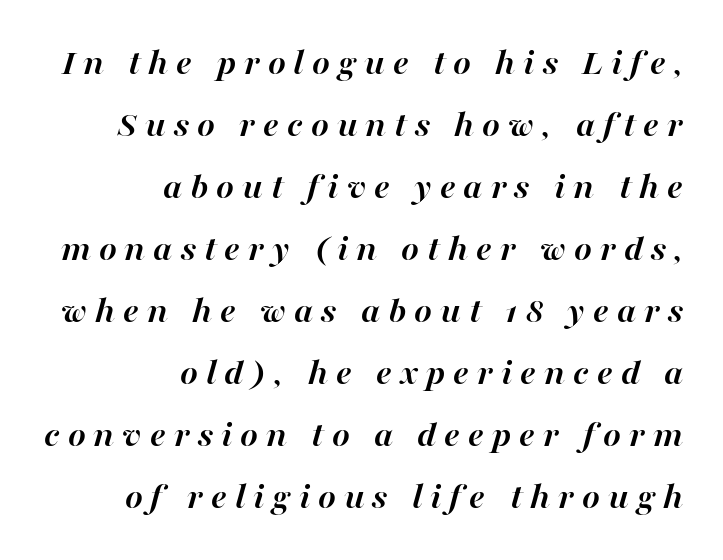
Is this a fixed-width face? No — the glyphs have proportional, varying widths. Line spacing here is normal. You can tell it's italic because the verticals aren't actually vertical. The specimen omits any rule beneath the text block's lines. Each line ends at the same right margin while the left side varies. As a designer I'd log this as weight 700, bold.
